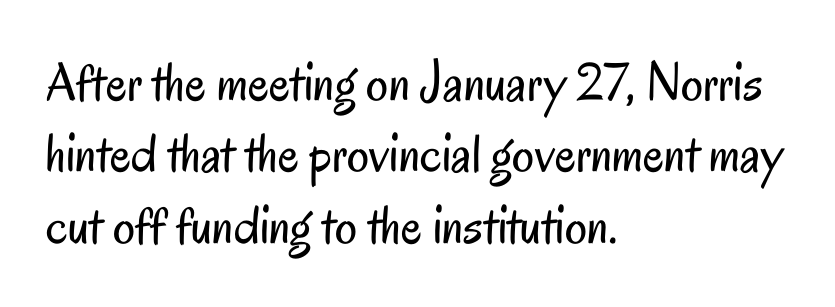
{"serif": "no", "italic": "no", "bold": "no", "weight": "regular", "width": "condensed", "stroke_contrast": "low", "x_height": "small", "monospaced": "no", "underline": "no", "align": "left", "line_spacing": "normal", "line_spacing_ratio": 1.3, "letter_spacing": "normal", "letter_spacing_em": 0.0, "glyph_px": 55}
